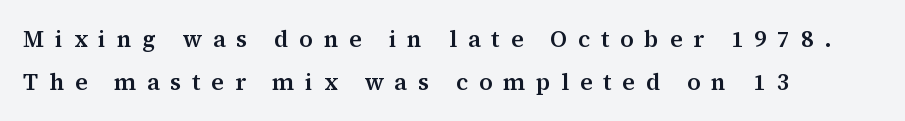
The image shows 23 px text type, upright; set left-aligned, line spacing 1.85x, unusually wide letter spacing (+0.47 em), not underlined.
